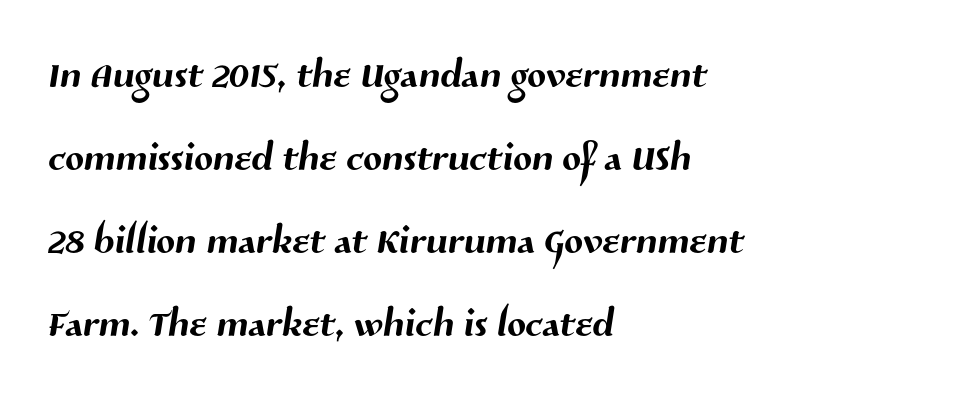
The image shows 55 px sans-serif type; set left-aligned, normal line spacing (1.51x), normal letter spacing, not underlined; medium stroke contrast and a medium x-height.
